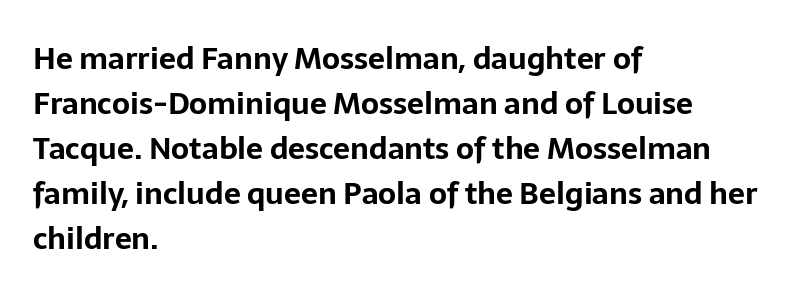
The image shows 30 px bold sans-serif type, upright; set left-aligned, normal line spacing (1.5x), normal letter spacing, not underlined; low stroke contrast and a medium x-height.
